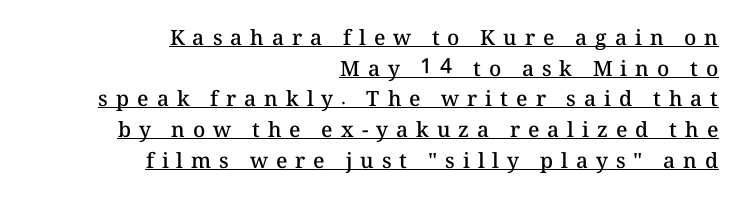
{"italic": "no", "bold": "semi", "underline": "yes", "align": "right", "line_spacing": "normal", "line_spacing_ratio": 1.46, "letter_spacing": "wide", "letter_spacing_em": 0.38, "glyph_px": 21}
